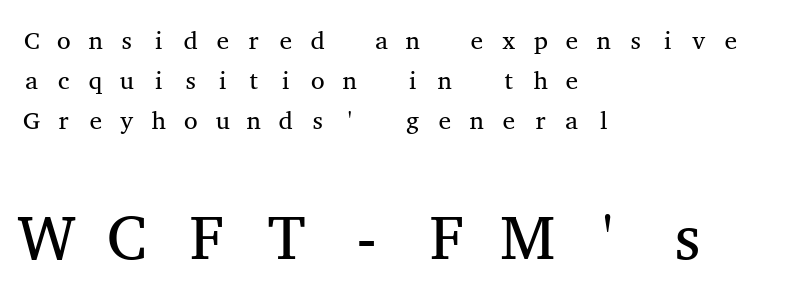
Tall strokes in this sample are plumb rather than angled. This sample has the even, mechanical cadence of fixed-width lettering. Unbolded letterforms with no extra heft. Letters rest on an invisible, unmarked baseline. Leading matches the norm, producing a regular column.
